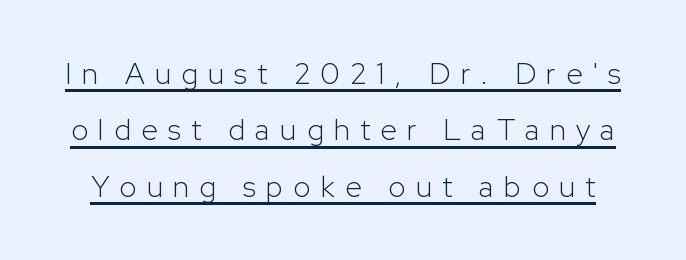
Q: Is the text bold? A: No.
Q: Is the text italic (slanted)? A: No, it is upright.
Q: Is the typeface a serif or a sans-serif typeface? A: Sans-serif.
Q: Is the text underlined? A: Yes.
Q: Is the spacing between letters normal or unusually wide? A: Unusually wide.
Q: Width (condensed, normal, or wide)? A: Normal.
Q: Stroke contrast? A: Low.
Q: x-height? A: Medium.
Q: Monospaced? A: No.
